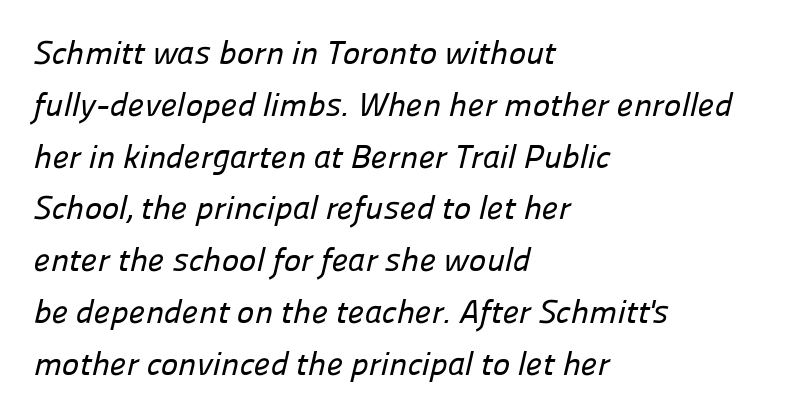
The image shows 33 px sans-serif type; set left-aligned, normal line spacing (1.57x), normal letter spacing, not underlined; low stroke contrast and a medium x-height.
